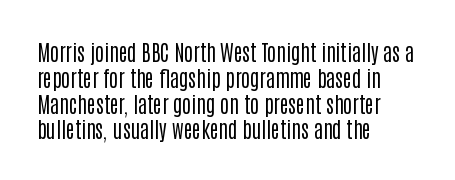
{"italic": "no", "bold": "no", "underline": "no", "align": "left", "line_spacing_ratio": 1.23, "letter_spacing": "normal", "letter_spacing_em": 0.0, "glyph_px": 21}
